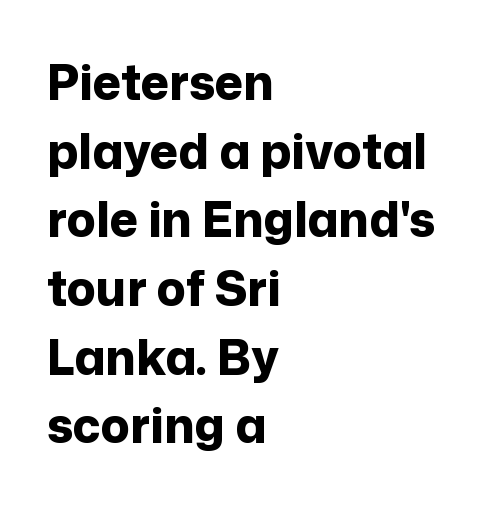
I'd describe the lettering as bold — thick and assertive. Descender tails drop into unmarked territory. The paragraph has a hard left edge and a soft right edge. This sample uses an upright cut, with every glyph sitting square on the baseline. The rendering keeps characters at their native spacing.
